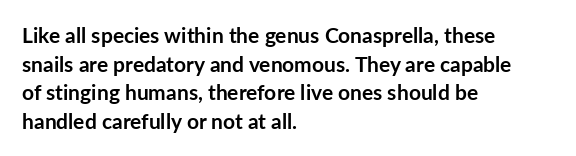
Q: Is the text bold? A: Yes.
Q: Is the text italic (slanted)? A: No, it is upright.
Q: Is the text underlined? A: No.
Q: How is the paragraph aligned? A: Left-aligned.
Q: Is the spacing between letters normal or unusually wide? A: Normal.
Q: Is the spacing between lines tight, normal or loose? A: Normal.
